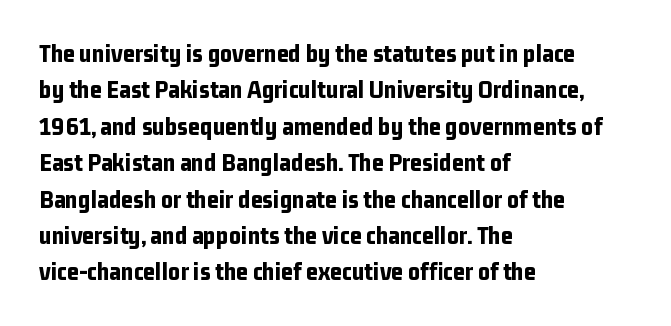
Characters remain perfectly vertical along every line. The passage is arranged the way most books set body copy — flush left. These lines sit exactly where default settings would place them. Nobody touched the tracking dial on this one. Descender tails drop into unmarked territory. Is the type bold? Yes — the strokes are clearly thick and heavy.
